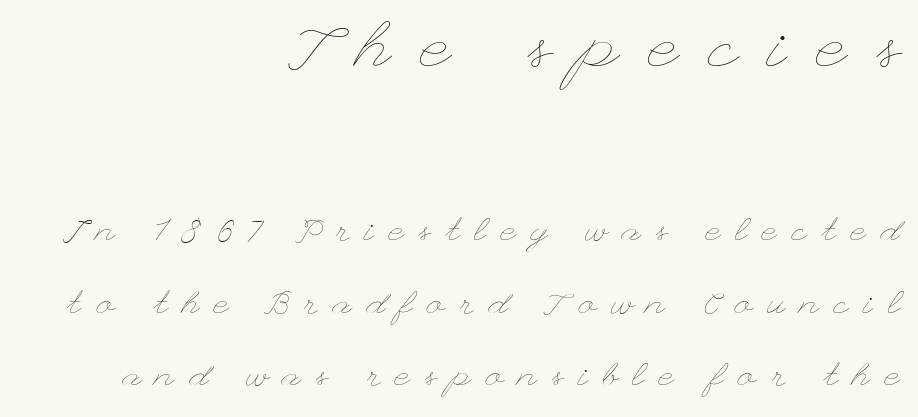
The image shows 66 px thin, wide type; set right-aligned, loose line spacing (2.2x), unusually wide letter spacing (+0.45 em), not underlined; the first (top) block is 2.0x larger; low stroke contrast and a small x-height.
